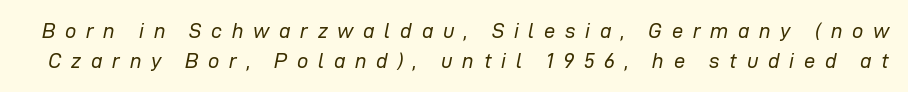
Letters have the restrained weight of plain body copy at most. The words here are not underlined. Looking at the ascenders, they clearly lean. One glance says typical: line gaps are just what's usual. Is the letter spacing exaggerated? Yes — the characters are pushed far apart.
